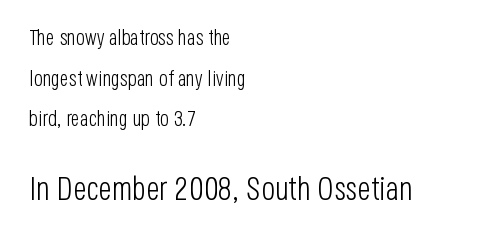
The passage shown is typed in a proportional face where columns would drift. This block would shrink considerably if given ordinary leading; it's expanded now. When letters stand straight like this, we call the style roman or upright. Visually the block forms a straight wall on the left and a jagged coastline on the right.
